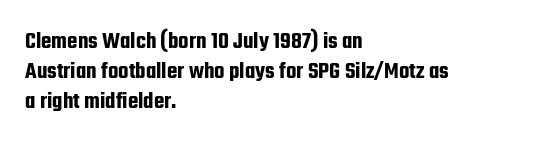
The image shows 24 px text type, upright; set left-aligned, line spacing 1.24x, normal letter spacing, not underlined.
